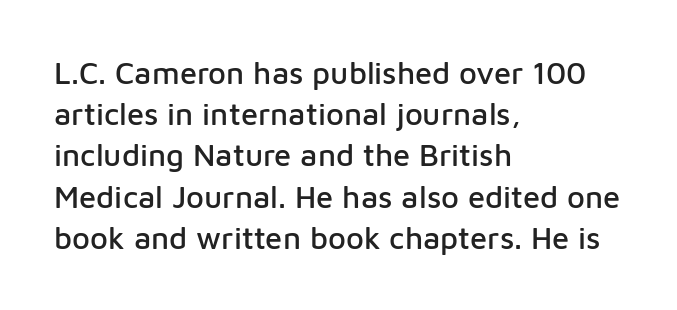
Q: Is the text italic (slanted)? A: No, it is upright.
Q: Is the typeface a serif or a sans-serif typeface? A: Sans-serif.
Q: Is the text underlined? A: No.
Q: How is the paragraph aligned? A: Left-aligned.
Q: Is the spacing between letters normal or unusually wide? A: Normal.
Q: Is the spacing between lines tight, normal or loose? A: Normal.
Q: Width (condensed, normal, or wide)? A: Normal.
Q: Stroke contrast? A: Low.
Q: x-height? A: Medium.
Q: Monospaced? A: No.
